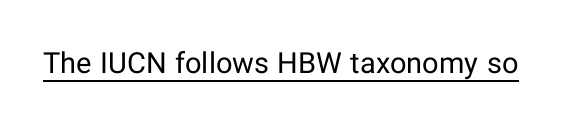
These characters rest on top of a visible drawn line. Ordinary non-slanted type is in use. Is this a heavy cut? Hardly; it is regular or lighter. Here the glyphs are tracked normally, forming tight word shapes.
